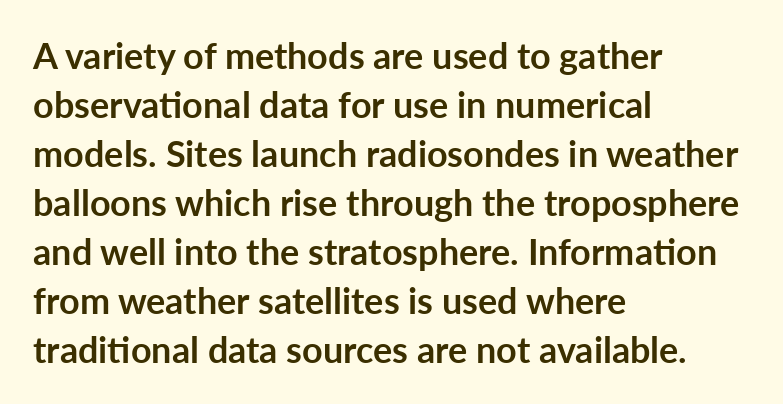
Serifs: no, the terminals of the letterforms are clean. Bold? Absolutely — the strokes are thick and heavy. Alignment: flush left. These lines are rendered in a variable-pitch font. Reading down the column, the eye jumps a familiar distance to each next line.
